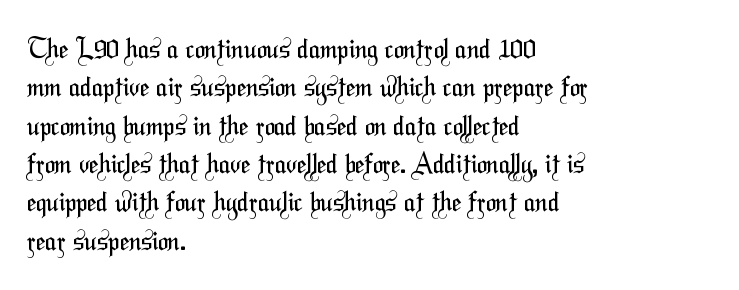
Q: Is the text bold? A: No.
Q: Is the text underlined? A: No.
Q: How is the paragraph aligned? A: Left-aligned.
Q: Is the spacing between letters normal or unusually wide? A: Normal.
Q: Is the spacing between lines tight, normal or loose? A: Normal.
